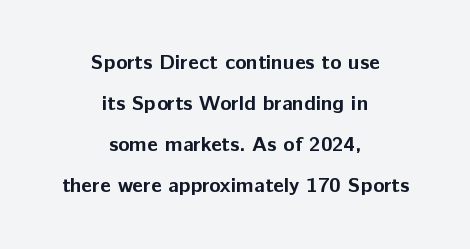
The image shows 21 px bold type, upright; set centered, loose line spacing (1.95x), normal letter spacing, not underlined.
